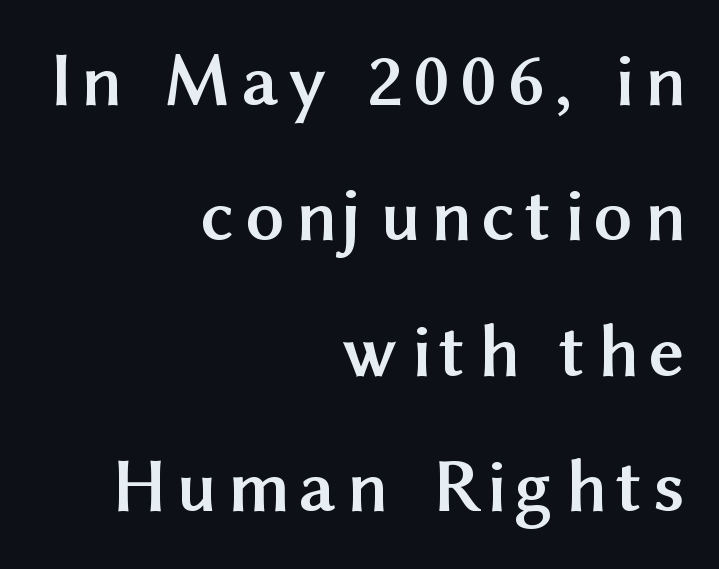
Q: Is the text bold? A: Yes.
Q: Is the text italic (slanted)? A: No, it is upright.
Q: Is the typeface a serif or a sans-serif typeface? A: Sans-serif.
Q: Is the text underlined? A: No.
Q: How is the paragraph aligned? A: Right-aligned.
Q: Width (condensed, normal, or wide)? A: Normal.
Q: Stroke contrast? A: Medium.
Q: x-height? A: Medium.
Q: Monospaced? A: No.
